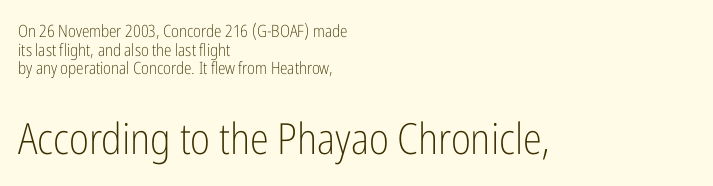
{"serif": "no", "italic": "no", "bold": "no", "weight": "light", "width": "condensed", "stroke_contrast": "low", "x_height": "medium", "monospaced": "no", "underline": "no", "align": "left", "line_spacing": "tight", "line_spacing_ratio": 1.1, "letter_spacing": "normal", "letter_spacing_em": 0.0, "larger_block": "second", "size_ratio": 2.53, "glyph_px": 43}
